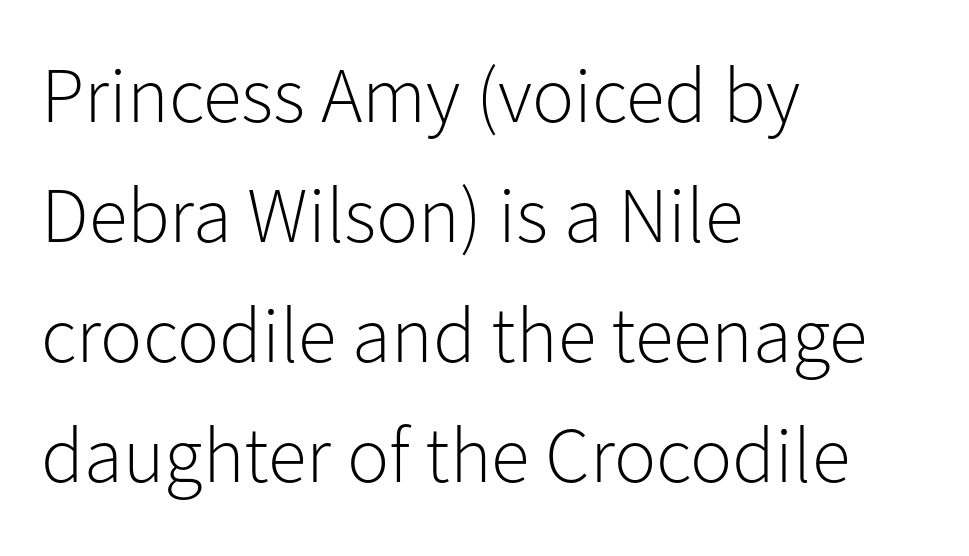
The image shows 79 px light sans-serif type, upright; set left-aligned, normal line spacing (1.52x), normal letter spacing, not underlined; low stroke contrast and a medium x-height.
